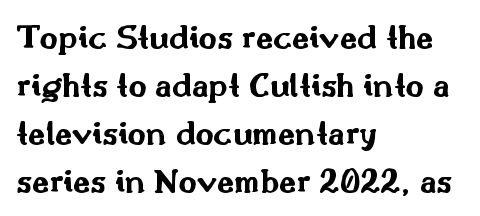
{"serif": "no", "italic": "no", "bold": "yes", "weight": "bold", "width": "wide", "stroke_contrast": "medium", "x_height": "small", "monospaced": "no", "underline": "no", "align": "left", "line_spacing": "normal", "line_spacing_ratio": 1.37, "letter_spacing": "normal", "letter_spacing_em": 0.0, "glyph_px": 35}
